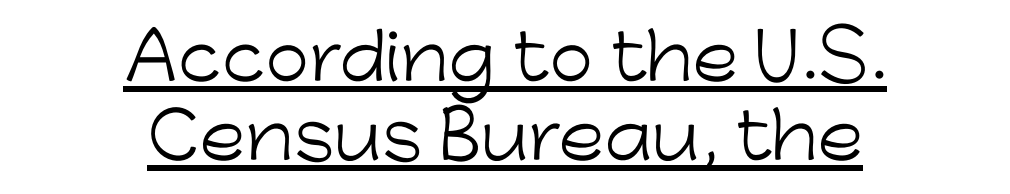
The image shows 63 px light sans-serif type, upright; set centered, normal line spacing (1.26x), normal letter spacing, underlined; low stroke contrast and a medium x-height.
